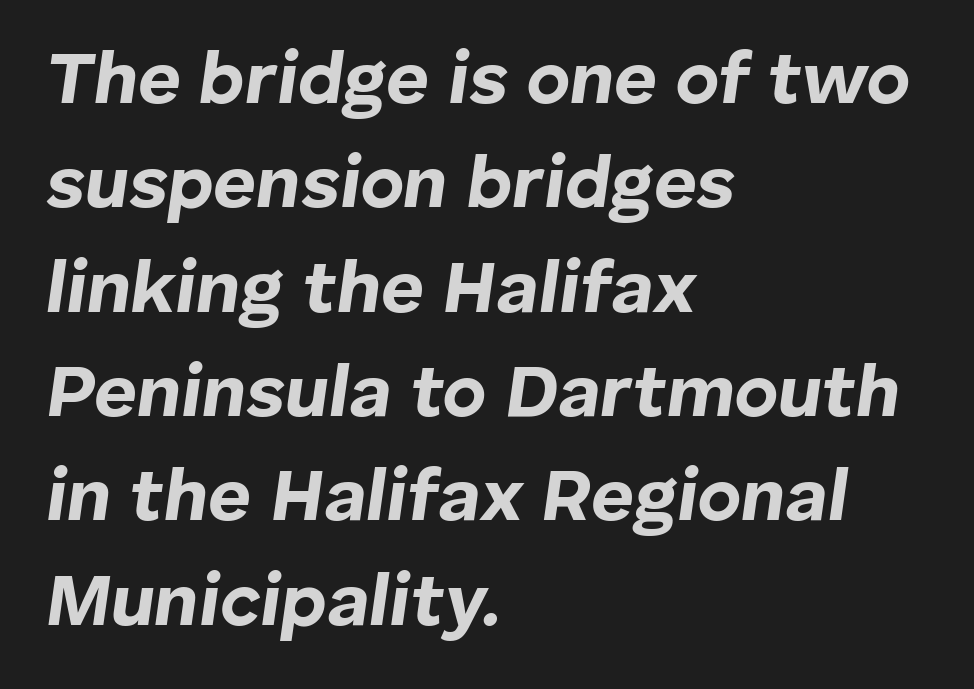
The face used here has the dense, thick strokes of a bold. Rendered with sloped, italic letterforms. Regular leading. Teacher's note: observe the even left margin — that is flush-left alignment. The tracking reads as untouched default to a designer's eye. Proportional: the letters do not fall into vertical columns.
